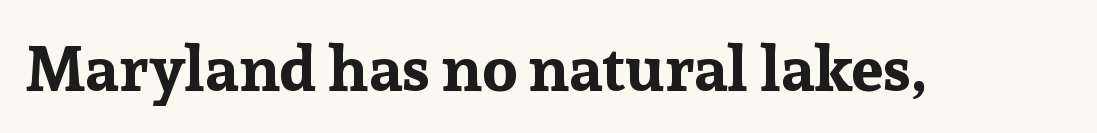
{"serif": "yes", "italic": "no", "bold": "yes", "weight": "bold", "width": "normal", "stroke_contrast": "low", "x_height": "medium", "monospaced": "no", "underline": "no", "letter_spacing": "normal", "letter_spacing_em": 0.0, "glyph_px": 64}
